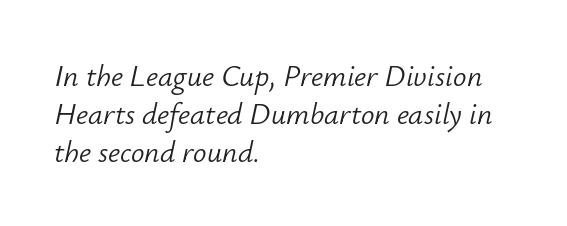
The image shows 30 px light type, italic (leaning right); set left-aligned, normal line spacing (1.27x), normal letter spacing, not underlined; low stroke contrast and a small x-height.
